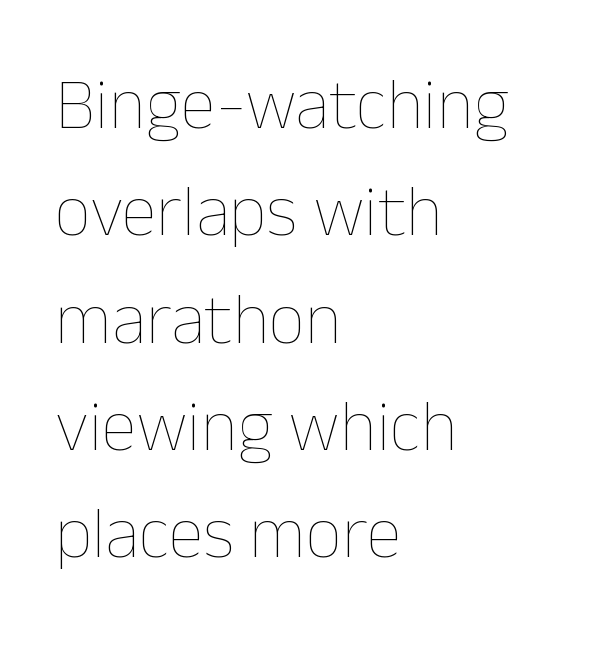
Q: Is the text bold? A: No.
Q: Is the text italic (slanted)? A: No, it is upright.
Q: Is the text underlined? A: No.
Q: How is the paragraph aligned? A: Left-aligned.
Q: Is the spacing between letters normal or unusually wide? A: Normal.
Q: Is the spacing between lines tight, normal or loose? A: Normal.
Q: Width (condensed, normal, or wide)? A: Normal.
Q: Stroke contrast? A: Low.
Q: x-height? A: Medium.
Q: Monospaced? A: No.
